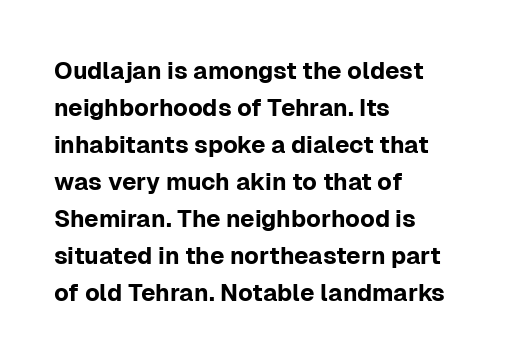
The image shows 24 px text type, upright; set left-aligned, normal line spacing (1.54x), normal letter spacing, not underlined.
